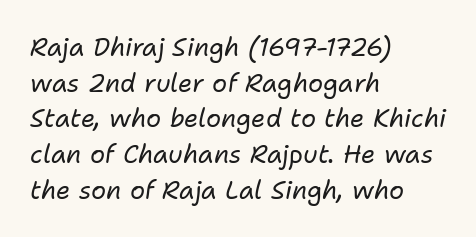
{"italic": "yes", "lean": "right", "slant_degrees": 11, "bold": "no", "underline": "no", "align": "left", "line_spacing": "normal", "line_spacing_ratio": 1.43, "letter_spacing": "normal", "letter_spacing_em": 0.0, "glyph_px": 25}
